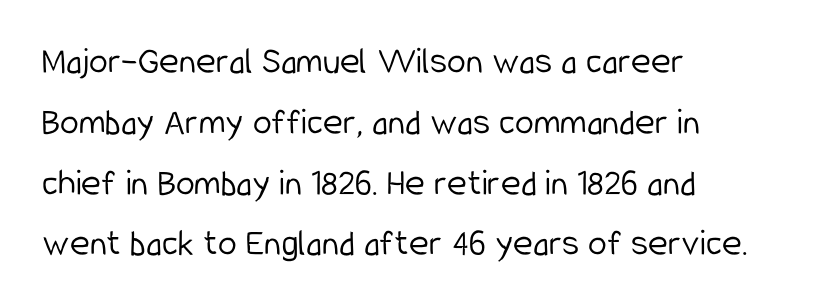
Q: Is the text bold? A: No.
Q: Is the text italic (slanted)? A: No, it is upright.
Q: Is the typeface a serif or a sans-serif typeface? A: Sans-serif.
Q: Is the text underlined? A: No.
Q: How is the paragraph aligned? A: Left-aligned.
Q: Is the spacing between letters normal or unusually wide? A: Normal.
Q: Is the spacing between lines tight, normal or loose? A: Normal.
Q: Width (condensed, normal, or wide)? A: Condensed.
Q: Stroke contrast? A: Low.
Q: x-height? A: Medium.
Q: Monospaced? A: No.
